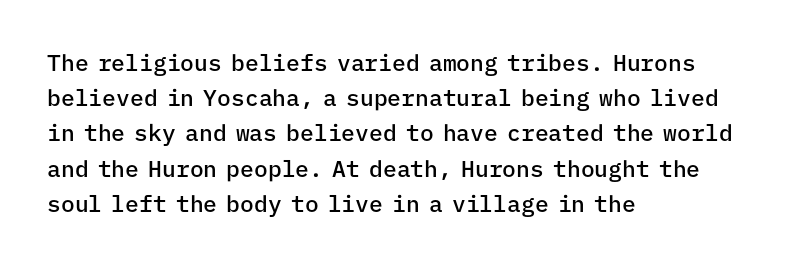
Summary of weight: moderately heavy, a semibold. You could call the tracking neutral — neither tight nor loose. Unmarked baselines from the first word to the last. Quick note: interline space is typical.
